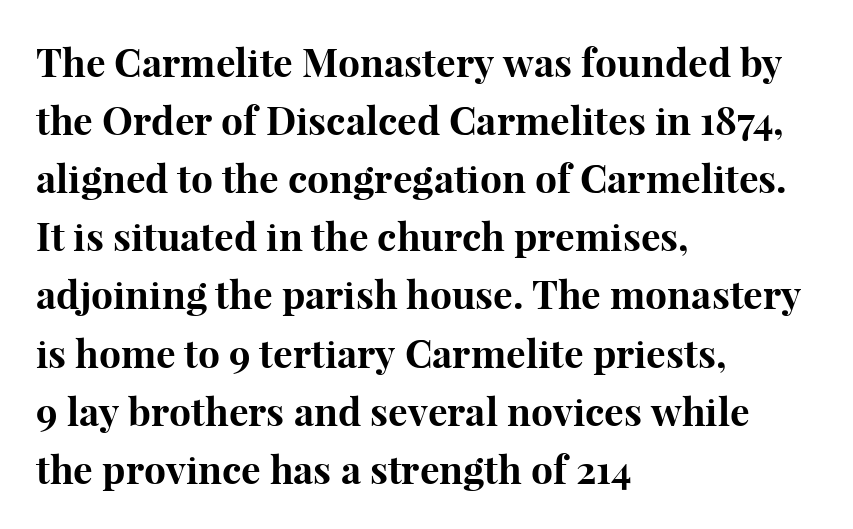
The image shows 39 px bold serif type, upright; set left-aligned, normal line spacing (1.49x), normal letter spacing, not underlined; high stroke contrast and a medium x-height.
